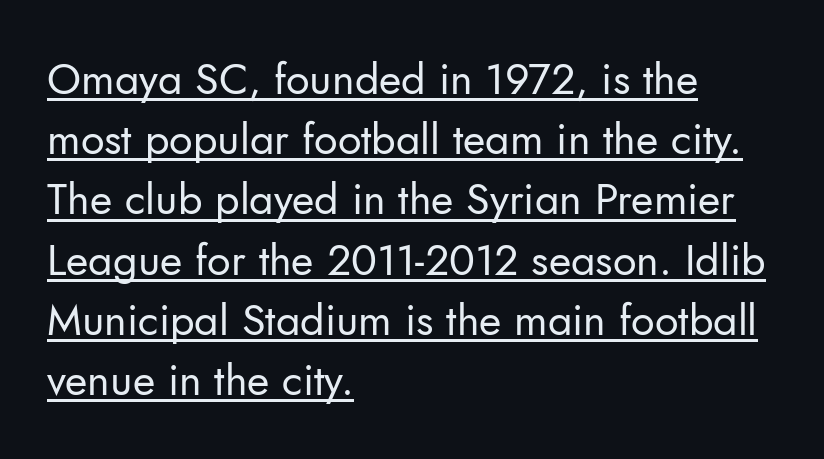
{"serif": "no", "italic": "no", "bold": "no", "weight": "regular", "width": "normal", "stroke_contrast": "low", "x_height": "small", "monospaced": "no", "underline": "yes", "align": "left", "line_spacing": "normal", "line_spacing_ratio": 1.4, "letter_spacing": "normal", "letter_spacing_em": 0.0, "glyph_px": 43}
